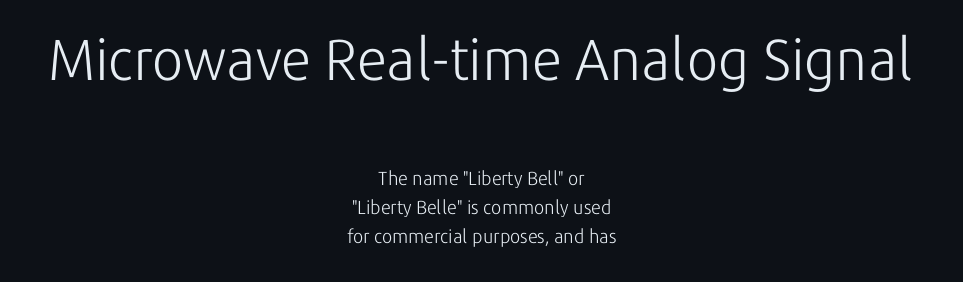
Q: Is the text bold? A: No.
Q: Is the text italic (slanted)? A: No, it is upright.
Q: Is the typeface a serif or a sans-serif typeface? A: Sans-serif.
Q: Is the text underlined? A: No.
Q: How is the paragraph aligned? A: Centered.
Q: Is the spacing between letters normal or unusually wide? A: Normal.
Q: Is the spacing between lines tight, normal or loose? A: Normal.
Q: Which block of text is set in a larger size, the first (top) or the second (bottom)? A: The first (top) one.
Q: Width (condensed, normal, or wide)? A: Normal.
Q: Stroke contrast? A: Low.
Q: x-height? A: Medium.
Q: Monospaced? A: No.
